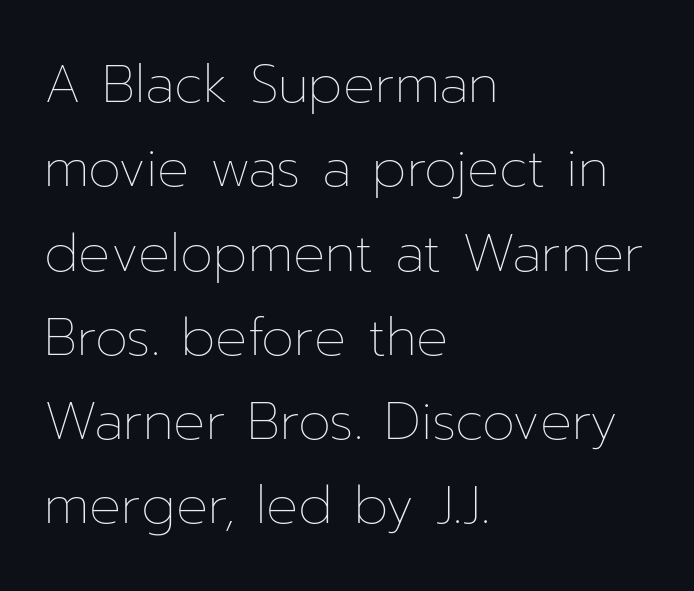
The rendering uses natural spacing where letterforms have individual widths. Where is the straight margin? On the left. Glance below the letters and you will spot only blank space. A typesetter would call this leading conventional body-copy spacing.
